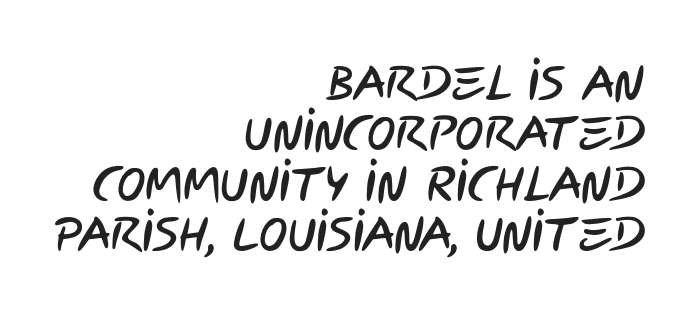
{"serif": "no", "width": "condensed", "stroke_contrast": "low", "x_height": "large", "monospaced": "no", "underline": "no", "align": "right", "line_spacing": "tight", "line_spacing_ratio": 1.05, "letter_spacing": "normal", "letter_spacing_em": 0.0, "glyph_px": 48}
